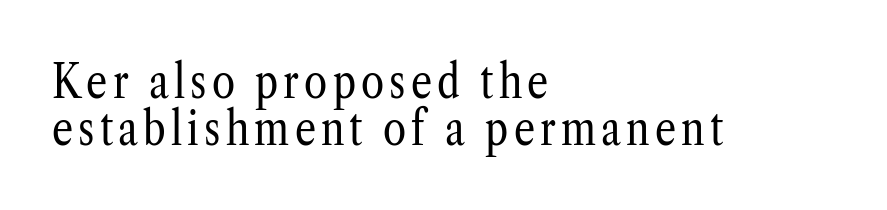
The image shows 47 px regular-weight, condensed serif type, upright; set left-aligned, tight line spacing (1.0x), not underlined; low stroke contrast and a medium x-height.
